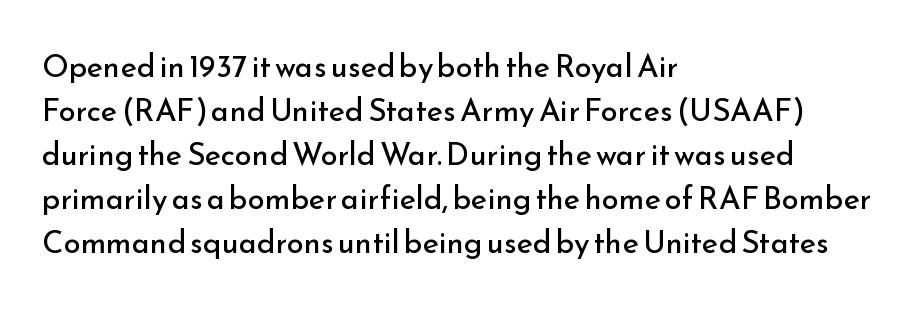
Q: Is the text bold? A: No.
Q: Is the text italic (slanted)? A: No, it is upright.
Q: Is the typeface a serif or a sans-serif typeface? A: Sans-serif.
Q: Is the text underlined? A: No.
Q: How is the paragraph aligned? A: Left-aligned.
Q: Is the spacing between letters normal or unusually wide? A: Normal.
Q: Is the spacing between lines tight, normal or loose? A: Normal.
Q: Width (condensed, normal, or wide)? A: Normal.
Q: Stroke contrast? A: Low.
Q: x-height? A: Small.
Q: Monospaced? A: No.
